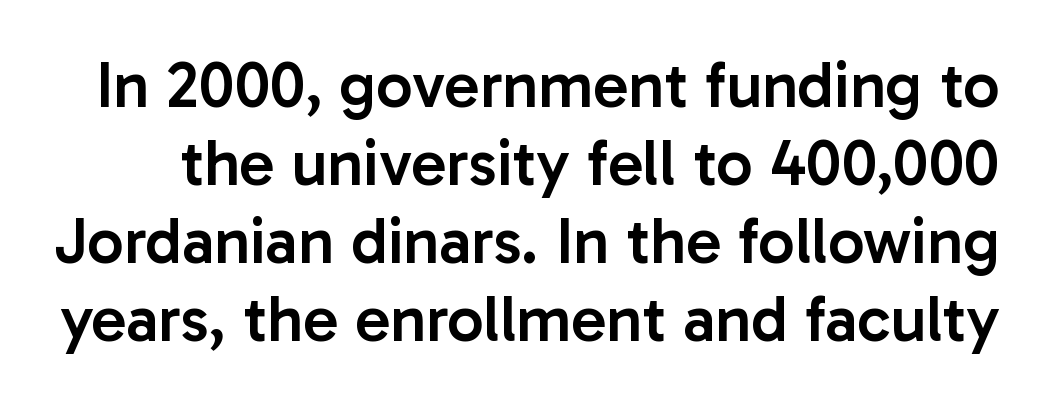
You could not count columns in this text — the font is proportionally spaced. Each glyph is drawn with semibold strokes, heavier than normal yet not fully bold. Short note: letters normally spaced. A bare baseline throughout the passage. Tall strokes in this sample are plumb rather than angled.
